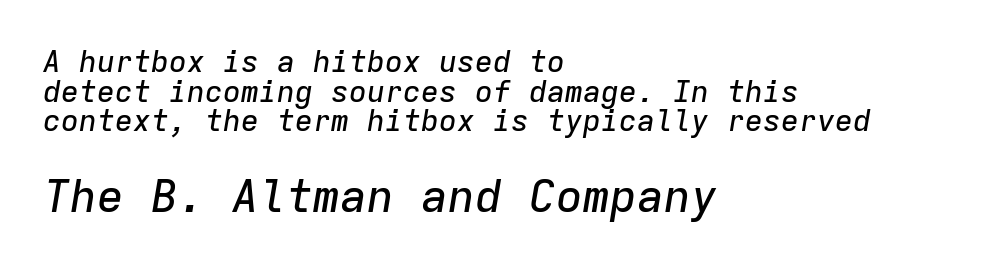
Q: Is the text italic (slanted)? A: Yes, it leans right by about 9 degrees.
Q: Is the text underlined? A: No.
Q: How is the paragraph aligned? A: Left-aligned.
Q: Is the spacing between letters normal or unusually wide? A: Normal.
Q: Is the spacing between lines tight, normal or loose? A: Tight.
Q: Which block of text is set in a larger size, the first (top) or the second (bottom)? A: The second (bottom) one.
Q: Width (condensed, normal, or wide)? A: Normal.
Q: Stroke contrast? A: Low.
Q: x-height? A: Medium.
Q: Monospaced? A: Yes.
